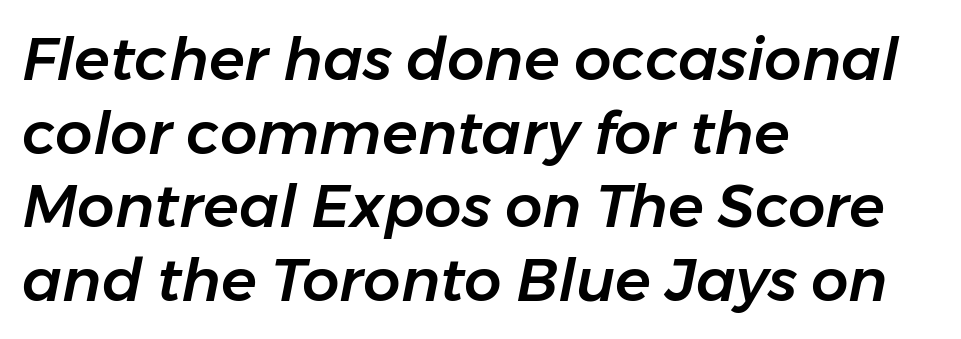
Q: Is the text italic (slanted)? A: Yes, it leans right by about 11 degrees.
Q: Is the text underlined? A: No.
Q: How is the paragraph aligned? A: Left-aligned.
Q: Is the spacing between letters normal or unusually wide? A: Normal.
Q: Is the spacing between lines tight, normal or loose? A: Normal.
Q: Width (condensed, normal, or wide)? A: Normal.
Q: Stroke contrast? A: Low.
Q: x-height? A: Medium.
Q: Monospaced? A: No.
